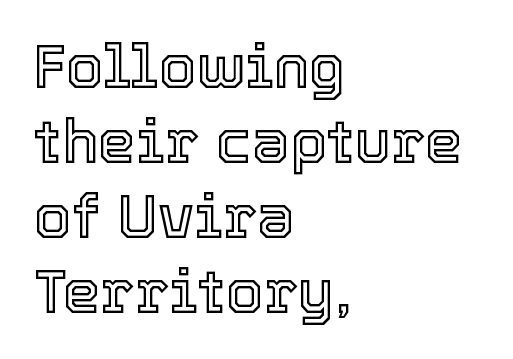
The image shows 60 px text type, upright; set left-aligned, normal line spacing (1.25x), normal letter spacing, not underlined; a medium x-height.
